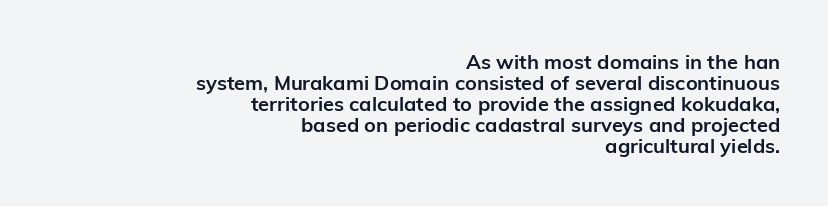
The lettering holds an erect, upright posture throughout. Thick stems and heavy bowls — unmistakably bold. Tightly led — the rows are bunched. Every row of glyphs terminates at an identical x-position on the right. Each row of text sits above clean, open space. There is no visible air inserted between adjacent glyphs.
